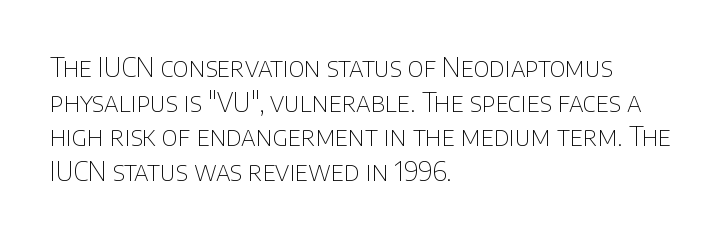
{"italic": "no", "bold": "no", "underline": "no", "align": "left", "line_spacing": "normal", "line_spacing_ratio": 1.33, "letter_spacing": "normal", "letter_spacing_em": 0.0, "glyph_px": 26}
